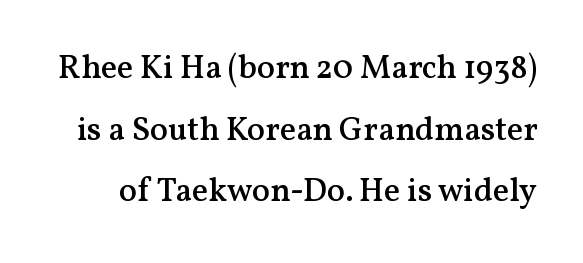
Is this a fixed-width face? No — the glyphs have proportional, varying widths. The type family on display is of the serif kind. This rendering features lettering with no underline. Vertical strokes here are truly vertical.
